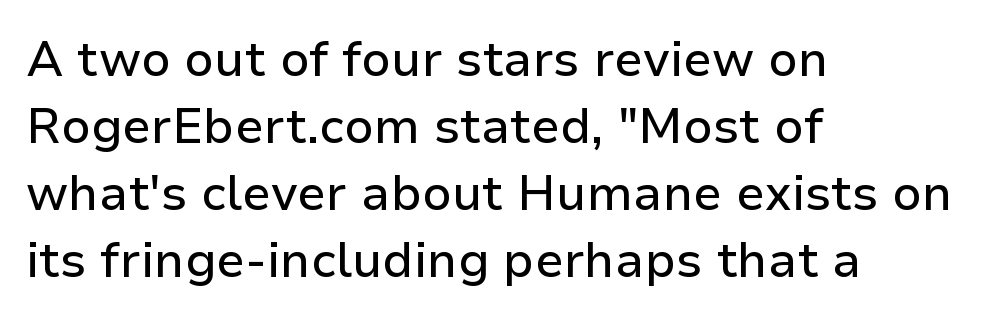
The image shows 49 px sans-serif type, upright; set left-aligned, normal line spacing (1.37x), normal letter spacing, not underlined; low stroke contrast and a medium x-height.
